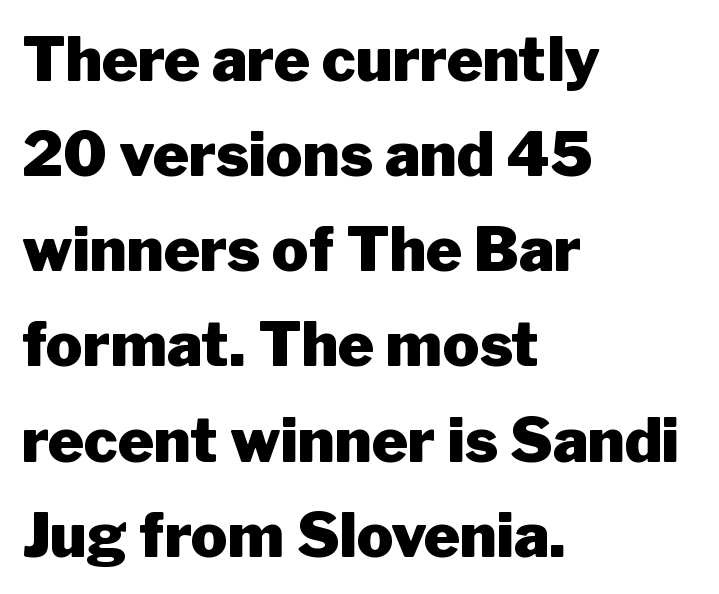
{"serif": "no", "italic": "no", "bold": "yes", "weight": "heavy", "width": "normal", "stroke_contrast": "low", "x_height": "medium", "monospaced": "no", "underline": "no", "align": "left", "line_spacing": "normal", "line_spacing_ratio": 1.56, "letter_spacing": "normal", "letter_spacing_em": 0.0, "glyph_px": 61}
